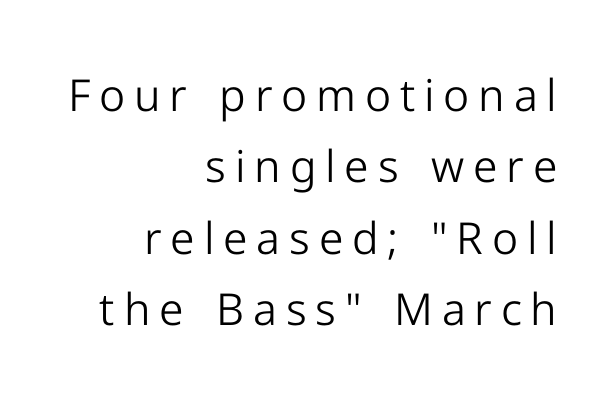
The image shows 44 px light sans-serif type, upright; set right-aligned, normal line spacing (1.62x), unusually wide letter spacing (+0.2 em), not underlined; low stroke contrast and a medium x-height.
